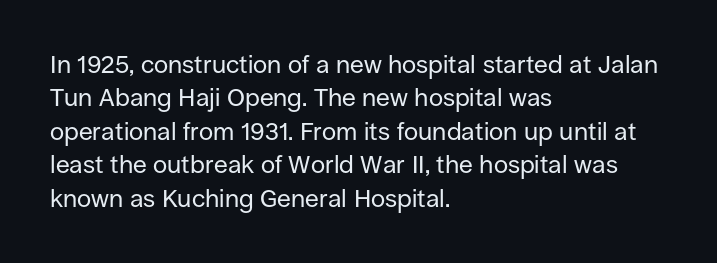
The image shows 25 px text type, upright; set left-aligned, normal line spacing (1.34x), normal letter spacing, not underlined.
